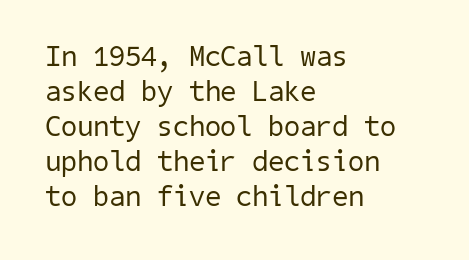
The image shows 29 px regular-weight sans-serif type; set left-aligned, line spacing 1.21x, normal letter spacing, not underlined; low stroke contrast and a medium x-height.
